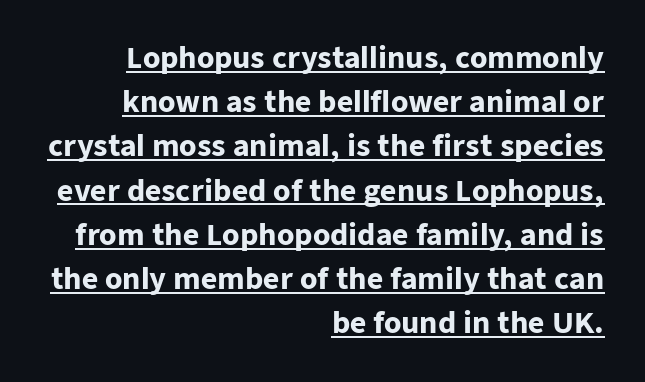
Regarding serifs, this sample does without them. Evenly set lines give the paragraph a standard silhouette. The font's upright variant was chosen for this text. Underlining? Definitely there.
